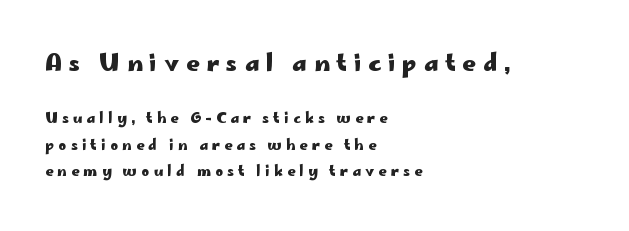
Q: Is the text bold? A: Yes.
Q: Is the text italic (slanted)? A: No, it is upright.
Q: Is the text underlined? A: No.
Q: How is the paragraph aligned? A: Left-aligned.
Q: Is the spacing between letters normal or unusually wide? A: Unusually wide.
Q: Is the spacing between lines tight, normal or loose? A: Loose.
Q: Which block of text is set in a larger size, the first (top) or the second (bottom)? A: The first (top) one.
